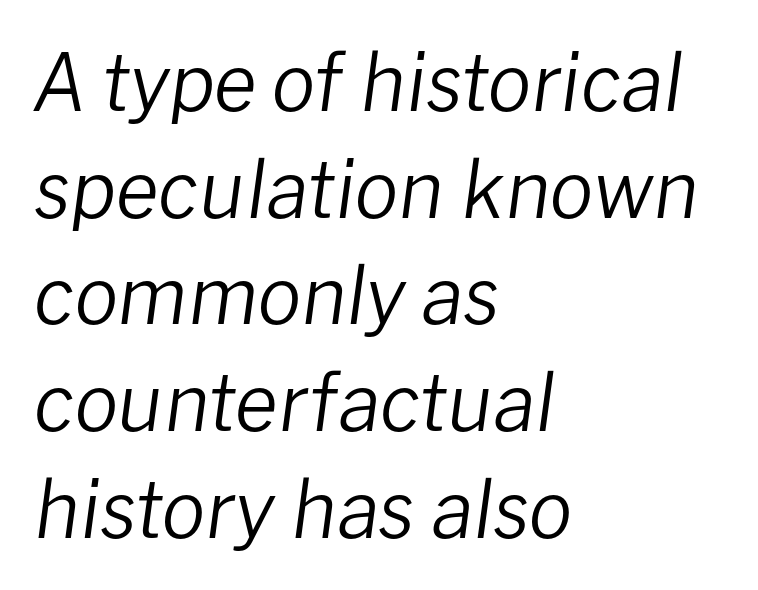
The image shows 79 px regular-weight type, italic (leaning right); set left-aligned, normal line spacing (1.35x), normal letter spacing, not underlined; low stroke contrast and a medium x-height.
